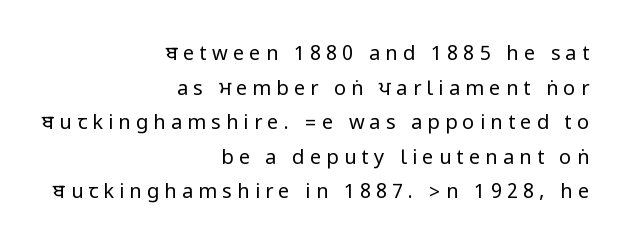
Nope, not italic — everything's standing straight. The lines in this sample share a right terminus and differ only in where they begin. The zone under the glyphs is completely vacant. There is plenty of visible air inserted between adjacent glyphs.
